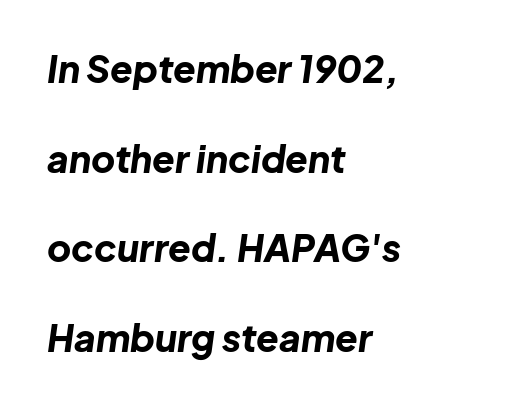
The image shows 37 px bold type, italic (leaning right); set left-aligned, loose line spacing (2.42x), normal letter spacing, not underlined; low stroke contrast and a medium x-height.
